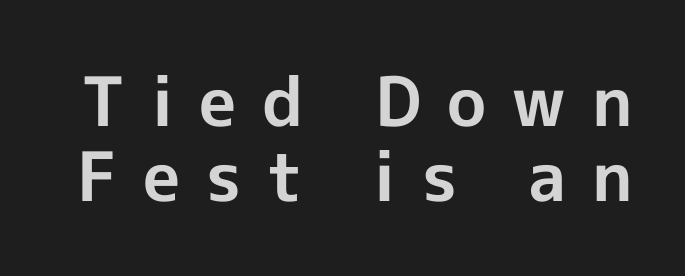
The image shows 68 px bold sans-serif type, upright; set tight line spacing (1.11x), unusually wide letter spacing (+0.38 em), not underlined; a medium x-height.
